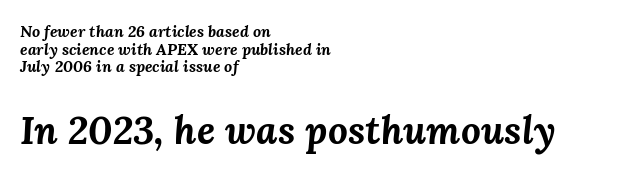
Q: Is the text bold? A: Yes.
Q: Is the text italic (slanted)? A: Yes, it leans right by about 3 degrees.
Q: Is the text underlined? A: No.
Q: How is the paragraph aligned? A: Left-aligned.
Q: Is the spacing between letters normal or unusually wide? A: Normal.
Q: Is the spacing between lines tight, normal or loose? A: Tight.
Q: Which block of text is set in a larger size, the first (top) or the second (bottom)? A: The second (bottom) one.
Q: Width (condensed, normal, or wide)? A: Normal.
Q: Stroke contrast? A: Medium.
Q: x-height? A: Medium.
Q: Monospaced? A: No.
